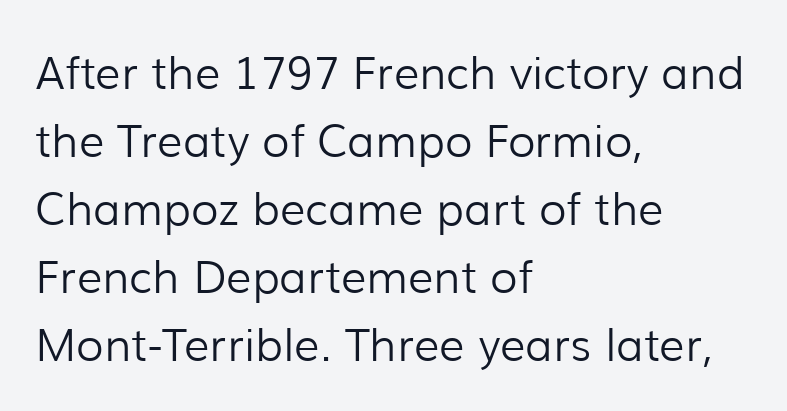
The image shows 45 px light sans-serif type, upright; set left-aligned, normal line spacing (1.51x), normal letter spacing, not underlined; low stroke contrast and a medium x-height.
